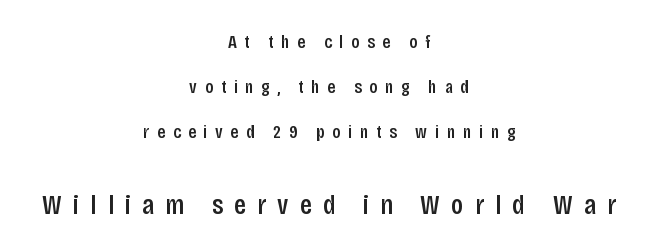
Q: Is the text bold? A: Semi-bold.
Q: Is the text italic (slanted)? A: No, it is upright.
Q: Is the typeface a serif or a sans-serif typeface? A: Sans-serif.
Q: Is the text underlined? A: No.
Q: How is the paragraph aligned? A: Centered.
Q: Is the spacing between letters normal or unusually wide? A: Unusually wide.
Q: Is the spacing between lines tight, normal or loose? A: Loose.
Q: Which block of text is set in a larger size, the first (top) or the second (bottom)? A: The second (bottom) one.
Q: Width (condensed, normal, or wide)? A: Condensed.
Q: Stroke contrast? A: Low.
Q: x-height? A: Large.
Q: Monospaced? A: No.
